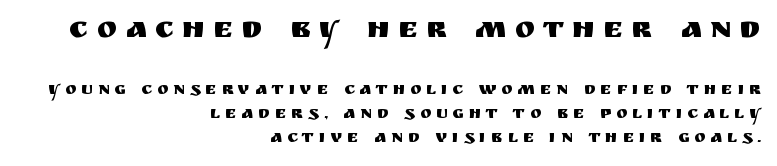
Tracking here is generous; glyphs stand well apart from one another. Is this a fixed-width face? No — the glyphs have proportional, varying widths. Every row of glyphs terminates at an identical x-position on the right. Visually, the top section dominates because its glyphs are scaled up. The rendering uses a moderate line-height, typical for paragraphs. The designer went with a sans here, leaving each stem footless.
